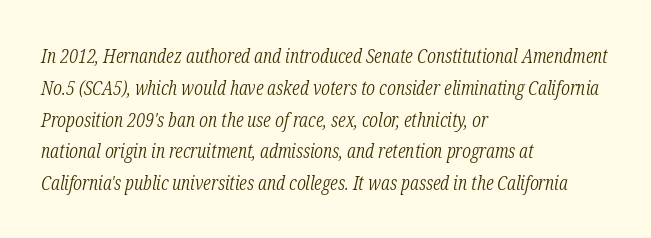
Q: Is the text bold? A: No.
Q: Is the text italic (slanted)? A: Yes, it leans right by about 12 degrees.
Q: Is the text underlined? A: No.
Q: How is the paragraph aligned? A: Left-aligned.
Q: Is the spacing between letters normal or unusually wide? A: Normal.
Q: Is the spacing between lines tight, normal or loose? A: Normal.
